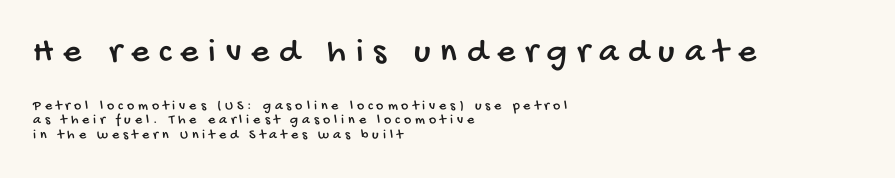
The image shows 35 px condensed sans-serif type; set left-aligned, tight line spacing (1.05x), unusually wide letter spacing (+0.28 em), not underlined; the first (top) block is 2.5x larger; low stroke contrast and a large x-height.
